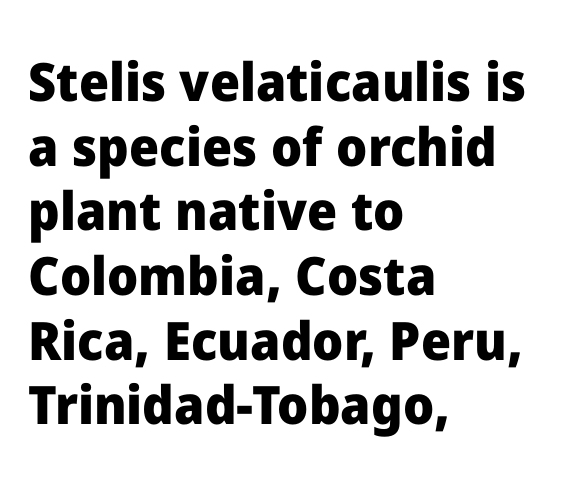
{"serif": "no", "italic": "no", "bold": "yes", "weight": "heavy", "width": "normal", "stroke_contrast": "low", "x_height": "medium", "monospaced": "no", "underline": "no", "align": "left", "line_spacing_ratio": 1.22, "letter_spacing": "normal", "letter_spacing_em": 0.0, "glyph_px": 53}
